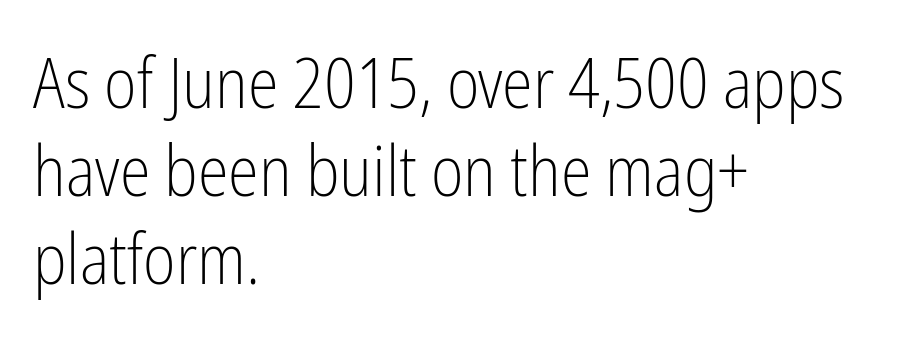
The image shows 70 px light, condensed sans-serif type, upright; set left-aligned, normal line spacing (1.26x), normal letter spacing, not underlined; low stroke contrast and a medium x-height.
